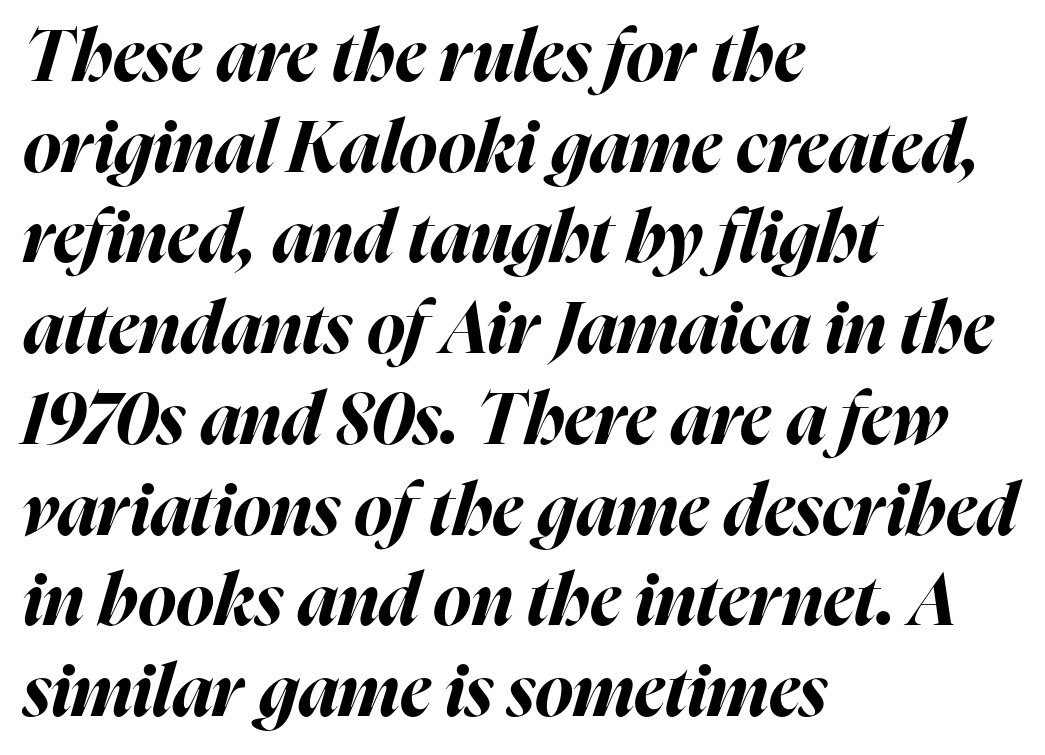
The image shows 72 px bold type, italic (leaning right); set left-aligned, normal line spacing (1.26x), normal letter spacing, not underlined; high stroke contrast and a medium x-height.
